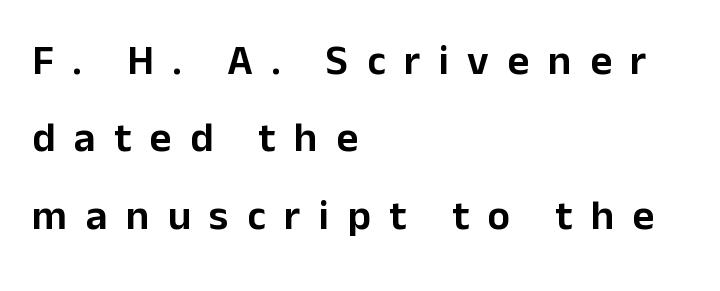
{"serif": "no", "italic": "no", "width": "normal", "stroke_contrast": "low", "x_height": "medium", "monospaced": "no", "underline": "no", "align": "left", "line_spacing_ratio": 1.84, "letter_spacing": "wide", "letter_spacing_em": 0.44, "glyph_px": 42}
